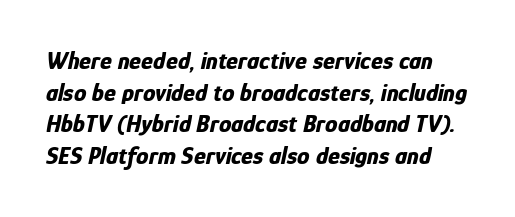
{"italic": "yes", "lean": "right", "slant_degrees": 12, "bold": "yes", "underline": "no", "line_spacing": "normal", "line_spacing_ratio": 1.27, "letter_spacing": "normal", "letter_spacing_em": 0.0, "glyph_px": 25}
